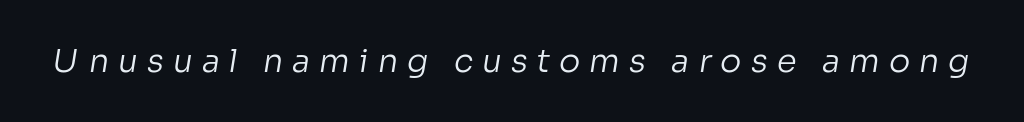
Q: Is the text bold? A: No.
Q: Is the typeface a serif or a sans-serif typeface? A: Sans-serif.
Q: Is the text underlined? A: No.
Q: Is the spacing between letters normal or unusually wide? A: Unusually wide.
Q: Width (condensed, normal, or wide)? A: Normal.
Q: Stroke contrast? A: Low.
Q: x-height? A: Medium.
Q: Monospaced? A: No.
